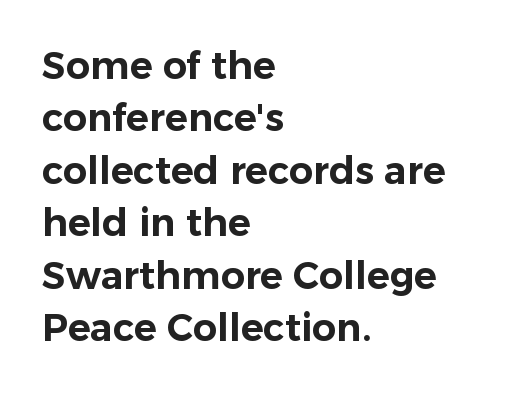
The image shows 38 px sans-serif type, upright; set left-aligned, normal line spacing (1.38x), normal letter spacing, not underlined; low stroke contrast and a medium x-height.
